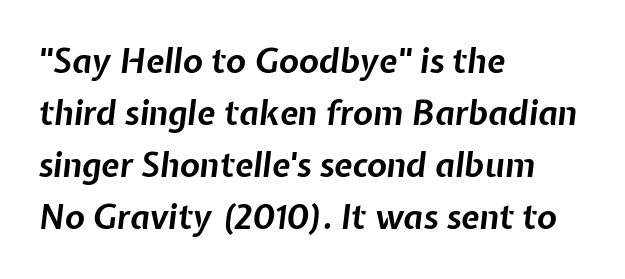
Descenders are the only things crossing below the line. The passage shown leans; its letterforms are oblique. The ragged edge is on the right, which tells us the setting is flush left. The gaps between neighbouring characters are ordinary and unremarkable.
